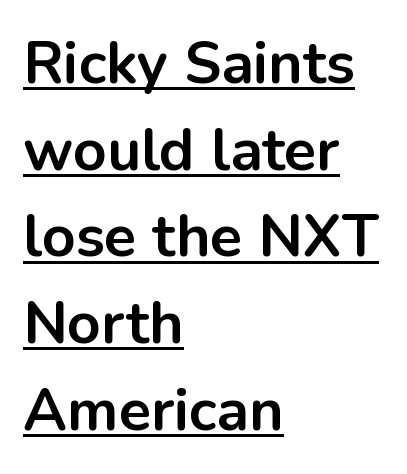
Q: Is the text bold? A: Yes.
Q: Is the text italic (slanted)? A: No, it is upright.
Q: Is the typeface a serif or a sans-serif typeface? A: Sans-serif.
Q: Is the text underlined? A: Yes.
Q: How is the paragraph aligned? A: Left-aligned.
Q: Is the spacing between letters normal or unusually wide? A: Normal.
Q: Is the spacing between lines tight, normal or loose? A: Normal.
Q: Width (condensed, normal, or wide)? A: Normal.
Q: Stroke contrast? A: Low.
Q: x-height? A: Medium.
Q: Monospaced? A: No.
